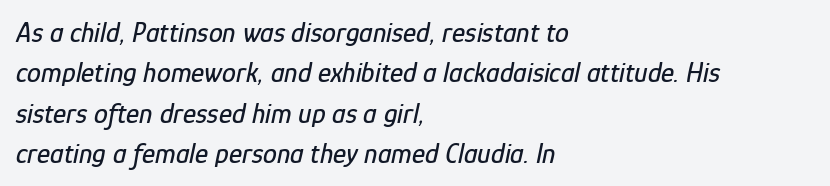
The image shows 28 px condensed type, italic (leaning right); set left-aligned, normal line spacing (1.44x), normal letter spacing, not underlined; low stroke contrast and a medium x-height.
